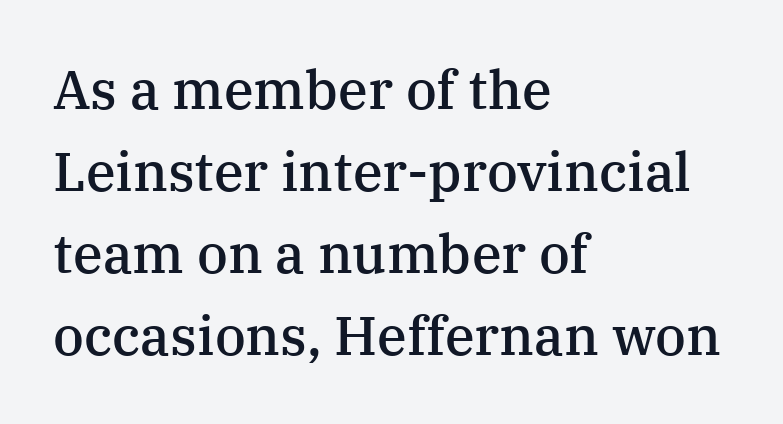
The image shows 54 px semibold serif type, upright; set left-aligned, normal line spacing (1.52x), normal letter spacing, not underlined; medium stroke contrast and a medium x-height.
